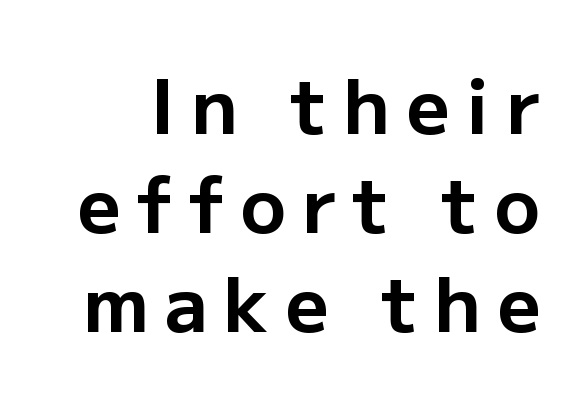
Q: Is the text bold? A: Yes.
Q: Is the text italic (slanted)? A: No, it is upright.
Q: Is the typeface a serif or a sans-serif typeface? A: Sans-serif.
Q: Is the text underlined? A: No.
Q: Is the spacing between letters normal or unusually wide? A: Unusually wide.
Q: Is the spacing between lines tight, normal or loose? A: Normal.
Q: Width (condensed, normal, or wide)? A: Normal.
Q: Stroke contrast? A: Low.
Q: x-height? A: Medium.
Q: Monospaced? A: No.
